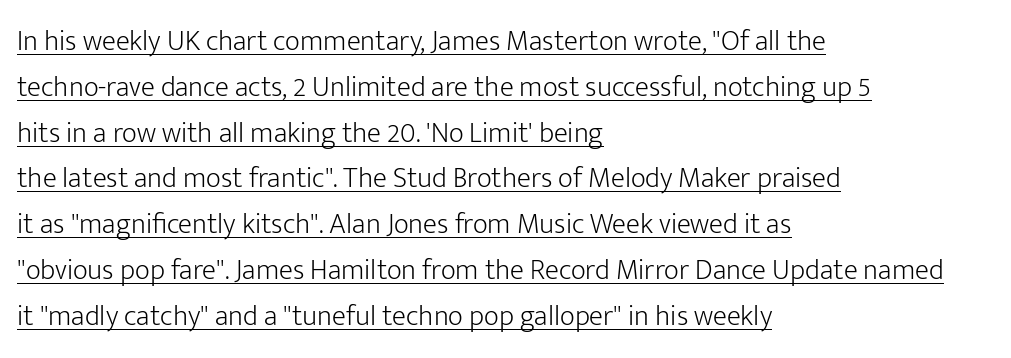
{"serif": "no", "italic": "no", "bold": "no", "weight": "light", "width": "normal", "stroke_contrast": "low", "x_height": "medium", "monospaced": "no", "underline": "yes", "align": "left", "line_spacing": "normal", "line_spacing_ratio": 1.58, "letter_spacing": "normal", "letter_spacing_em": 0.0, "glyph_px": 29}
